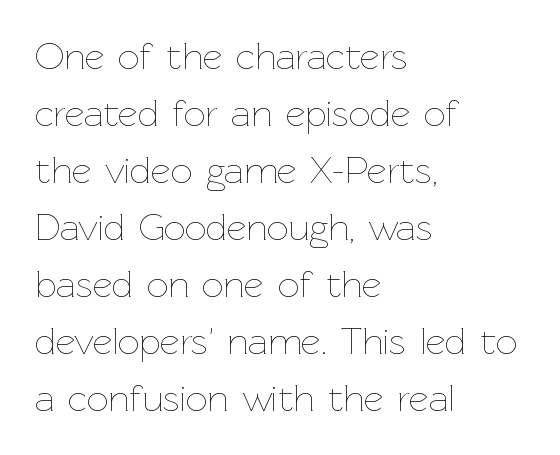
{"italic": "no", "bold": "no", "weight": "thin", "width": "normal", "stroke_contrast": "low", "x_height": "medium", "monospaced": "no", "underline": "no", "align": "left", "line_spacing": "normal", "line_spacing_ratio": 1.5, "letter_spacing": "normal", "letter_spacing_em": 0.0, "glyph_px": 38}
